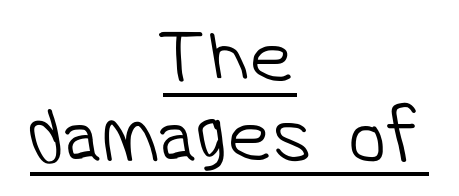
Q: Is the text bold? A: No.
Q: Is the typeface a serif or a sans-serif typeface? A: Sans-serif.
Q: Is the text underlined? A: Yes.
Q: How is the paragraph aligned? A: Centered.
Q: Is the spacing between letters normal or unusually wide? A: Normal.
Q: Is the spacing between lines tight, normal or loose? A: Tight.
Q: Width (condensed, normal, or wide)? A: Normal.
Q: Stroke contrast? A: Low.
Q: x-height? A: Medium.
Q: Monospaced? A: No.
